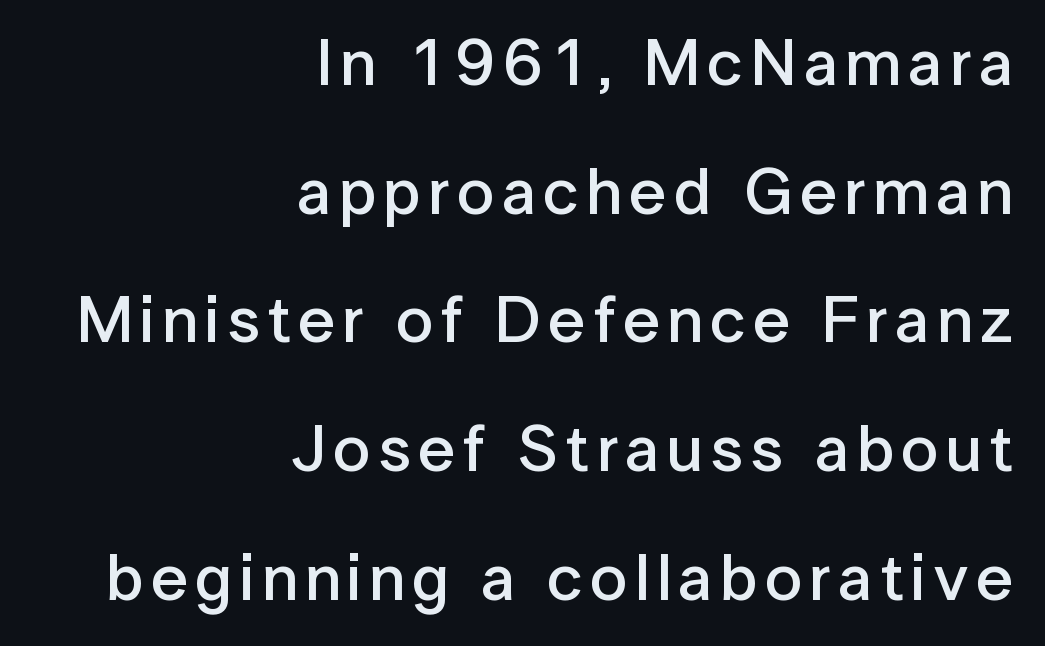
The passage shown is not underscored anywhere. Think of a printed novel: that variable character pitch is what you see here. Each line ends at the same right margin while the left side varies. A roman cut, with each character standing at attention. The letters carry no serifs — their stems end cleanly without finishing strokes. Reading down the column, the eye jumps a long way to each next line.
